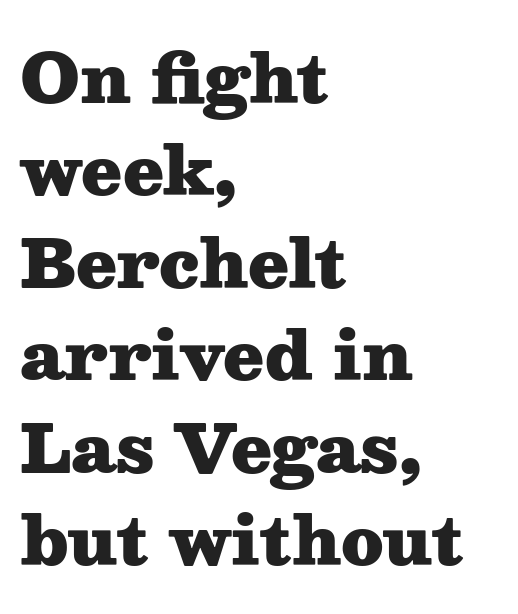
Q: Is the text bold? A: Yes.
Q: Is the text italic (slanted)? A: No, it is upright.
Q: Is the typeface a serif or a sans-serif typeface? A: Serif.
Q: Is the text underlined? A: No.
Q: How is the paragraph aligned? A: Left-aligned.
Q: Is the spacing between letters normal or unusually wide? A: Normal.
Q: Is the spacing between lines tight, normal or loose? A: Normal.
Q: Width (condensed, normal, or wide)? A: Wide.
Q: Stroke contrast? A: Medium.
Q: x-height? A: Medium.
Q: Monospaced? A: No.
